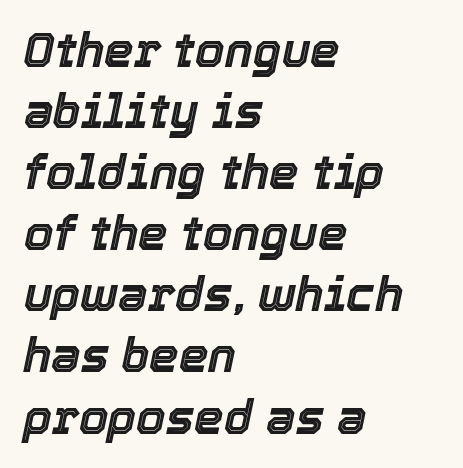
Spacing verdict: proportional, widths tailored to each character. Characters are canted at an angle relative to the baseline's perpendicular. Horizontal bands of white between lines are of average thickness. The strip under each line holds only bare page. The tracking reads as untouched default to a designer's eye. Casual observation: everything's shoved over to the left.
